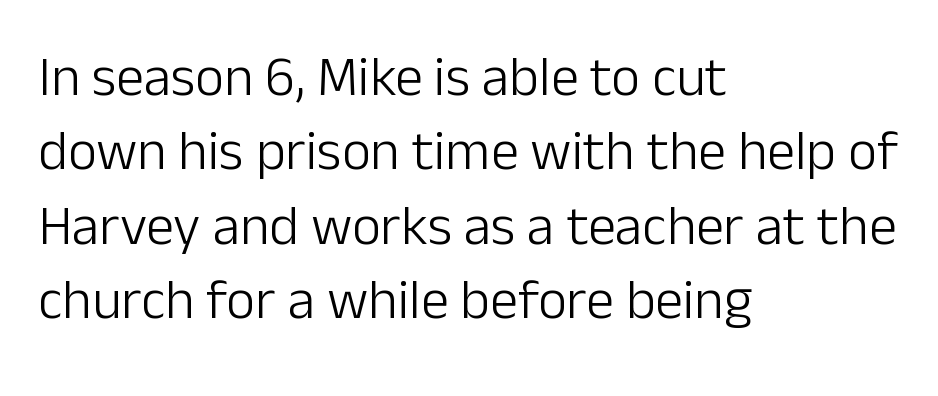
The image shows 56 px light sans-serif type, upright; set left-aligned, normal line spacing (1.33x), normal letter spacing, not underlined; low stroke contrast and a medium x-height.
